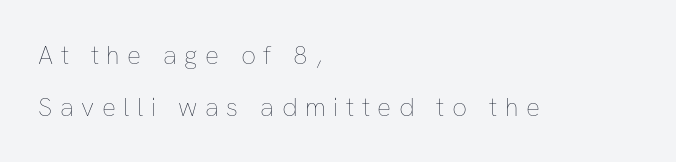
{"italic": "no", "bold": "no", "underline": "no", "align": "left", "line_spacing": "loose", "line_spacing_ratio": 1.99, "letter_spacing": "wide", "letter_spacing_em": 0.29, "glyph_px": 26}
